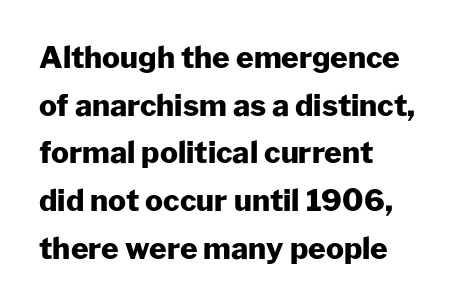
{"serif": "no", "italic": "no", "bold": "yes", "weight": "heavy", "width": "normal", "stroke_contrast": "low", "x_height": "medium", "monospaced": "no", "underline": "no", "align": "left", "line_spacing": "normal", "line_spacing_ratio": 1.59, "letter_spacing": "normal", "letter_spacing_em": 0.0, "glyph_px": 30}
